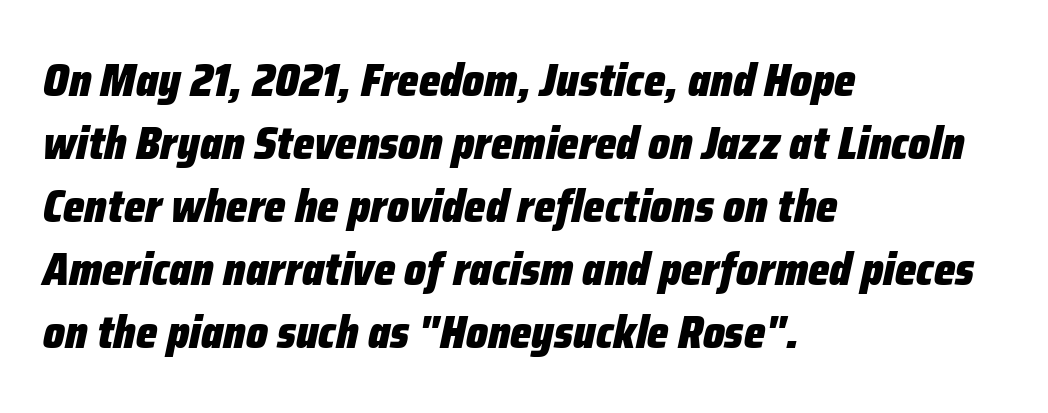
{"italic": "yes", "lean": "right", "slant_degrees": 12, "bold": "yes", "weight": "heavy", "width": "condensed", "stroke_contrast": "low", "x_height": "medium", "monospaced": "no", "underline": "no", "align": "left", "line_spacing": "normal", "line_spacing_ratio": 1.37, "letter_spacing": "normal", "letter_spacing_em": 0.0, "glyph_px": 46}
